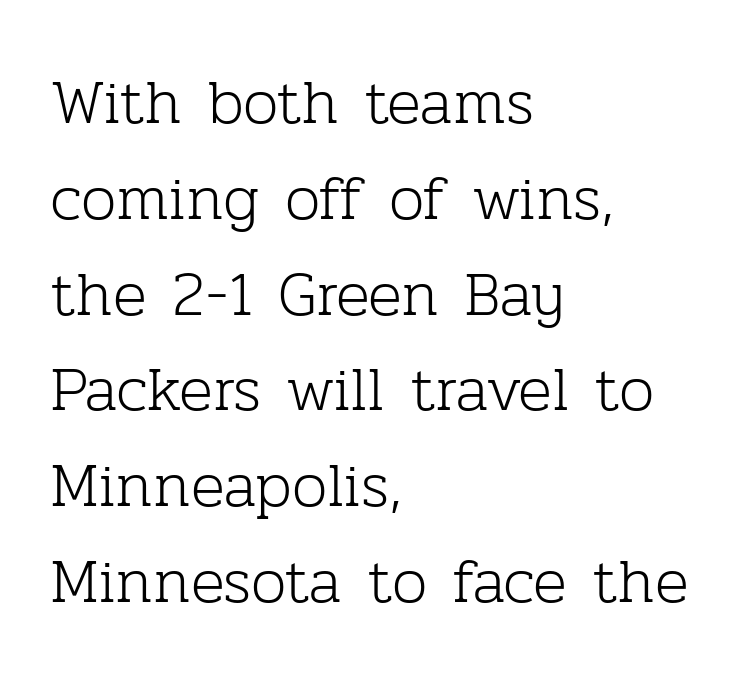
{"serif": "yes", "italic": "no", "bold": "no", "weight": "light", "width": "normal", "stroke_contrast": "low", "x_height": "medium", "monospaced": "no", "underline": "no", "align": "left", "line_spacing": "normal", "line_spacing_ratio": 1.52, "letter_spacing": "normal", "letter_spacing_em": 0.0, "glyph_px": 63}
